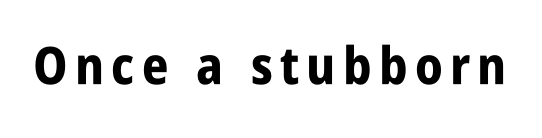
Q: Is the text bold? A: Yes.
Q: Is the text italic (slanted)? A: No, it is upright.
Q: Is the typeface a serif or a sans-serif typeface? A: Sans-serif.
Q: Is the text underlined? A: No.
Q: Width (condensed, normal, or wide)? A: Condensed.
Q: Stroke contrast? A: Low.
Q: x-height? A: Large.
Q: Monospaced? A: No.
